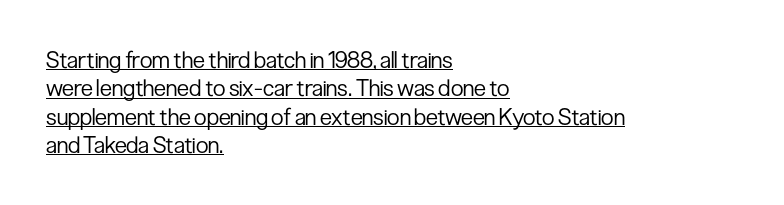
Has an underline been added? It has. Does extra space separate the letters? No, they use regular spacing. Rendered with straight, roman letterforms. Is the type heavy? It reads as light-to-regular instead. Where is the straight margin? On the left.
